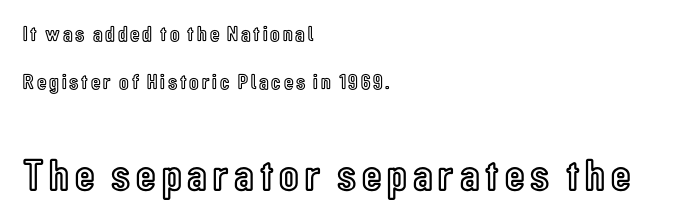
{"italic": "no", "width": "condensed", "x_height": "medium", "monospaced": "no", "underline": "no", "align": "left", "line_spacing": "loose", "line_spacing_ratio": 2.16, "larger_block": "second", "size_ratio": 2.05, "glyph_px": 45}
